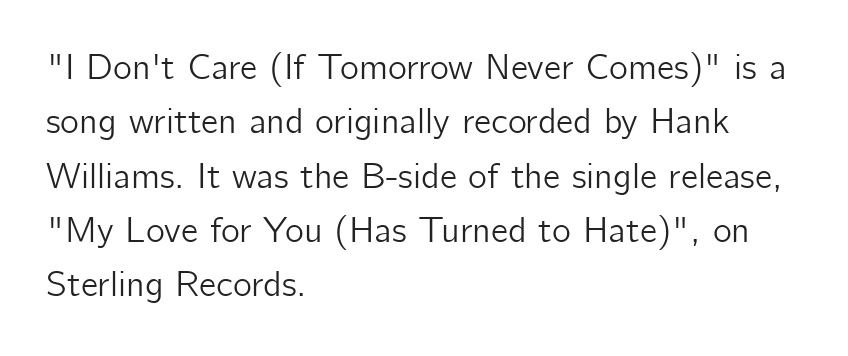
Every row of glyphs begins at an identical x-position on the left. How are the letters spaced? Ordinarily, with no added tracking. Note the varied advance widths — an 'i' is clearly narrower than an 'm'. Lines of text with bare space underneath.
